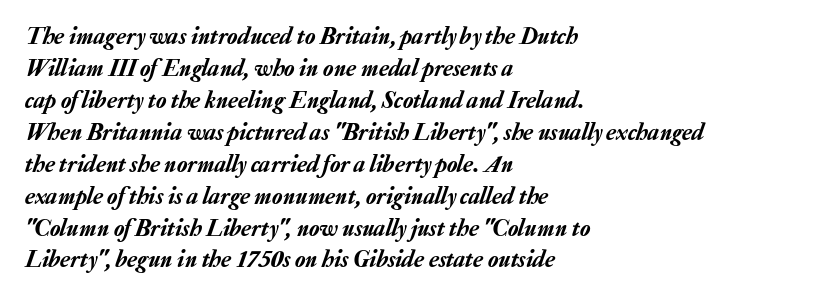
The image shows 24 px text type, italic (leaning right); set left-aligned, normal line spacing (1.33x), normal letter spacing, not underlined.
